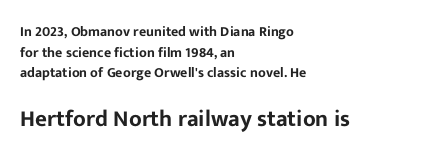
{"italic": "no", "underline": "no", "align": "left", "line_spacing": "normal", "line_spacing_ratio": 1.47, "letter_spacing": "normal", "letter_spacing_em": 0.0, "larger_block": "second", "size_ratio": 1.64, "glyph_px": 23}
